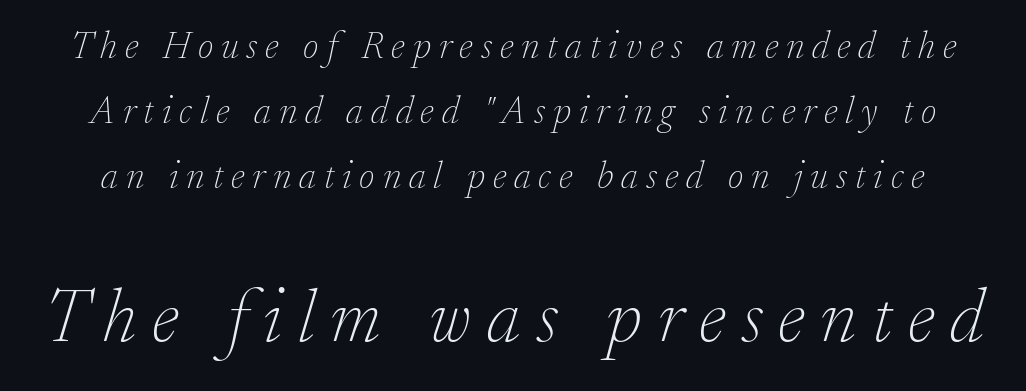
The face used here has a pronounced slope to its letters. Top chunk: small. Bottom chunk: large. Caption: face not bold, strokes unweighted. Character widths vary here, with narrow letters taking less room than wide ones. The area under the type is left untouched. A typesetter would label this face a serif.
